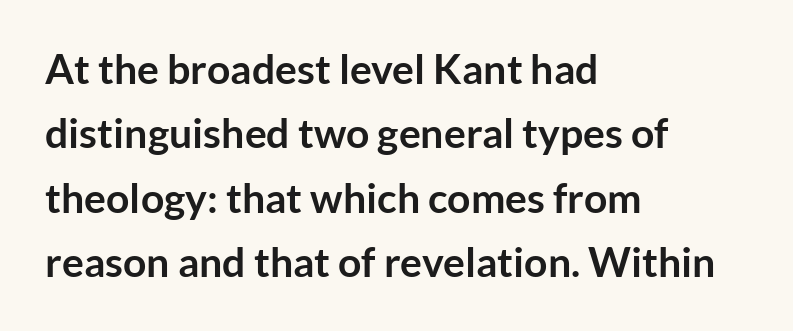
{"serif": "no", "italic": "no", "bold": "yes", "weight": "semibold", "width": "normal", "stroke_contrast": "low", "x_height": "medium", "monospaced": "no", "underline": "no", "align": "left", "line_spacing": "normal", "line_spacing_ratio": 1.57, "letter_spacing": "normal", "letter_spacing_em": 0.0, "glyph_px": 41}
